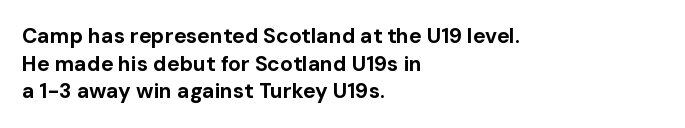
It's the straight-up-and-down kind of type. The words here are not underlined. Summary of vertical rhythm: regular, with standard interline spacing. Alignment: flush left. The rendering keeps characters at their native spacing.
